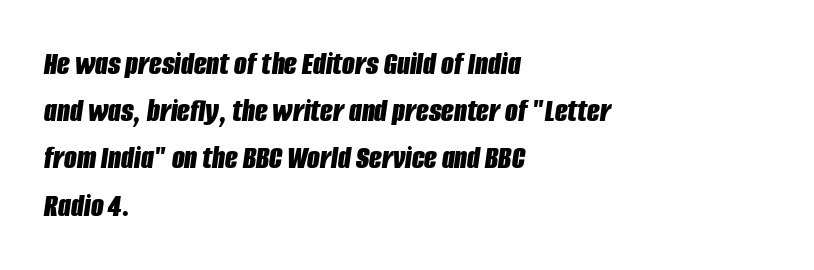
Q: Is the text bold? A: Yes.
Q: Is the text italic (slanted)? A: Yes, it leans right by about 8 degrees.
Q: Is the text underlined? A: No.
Q: How is the paragraph aligned? A: Left-aligned.
Q: Is the spacing between letters normal or unusually wide? A: Normal.
Q: Is the spacing between lines tight, normal or loose? A: Normal.
Q: Width (condensed, normal, or wide)? A: Condensed.
Q: Stroke contrast? A: Low.
Q: x-height? A: Large.
Q: Monospaced? A: No.
